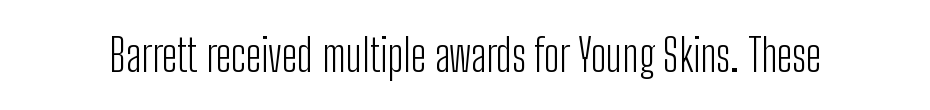
{"serif": "no", "italic": "no", "bold": "no", "weight": "light", "width": "condensed", "stroke_contrast": "low", "x_height": "medium", "monospaced": "no", "underline": "no", "letter_spacing": "normal", "letter_spacing_em": 0.0, "glyph_px": 44}
